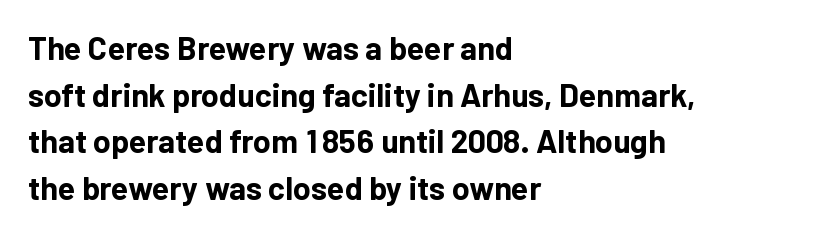
Q: Is the text bold? A: Yes.
Q: Is the text italic (slanted)? A: No, it is upright.
Q: Is the typeface a serif or a sans-serif typeface? A: Sans-serif.
Q: Is the text underlined? A: No.
Q: How is the paragraph aligned? A: Left-aligned.
Q: Is the spacing between letters normal or unusually wide? A: Normal.
Q: Is the spacing between lines tight, normal or loose? A: Normal.
Q: Width (condensed, normal, or wide)? A: Normal.
Q: Stroke contrast? A: Low.
Q: x-height? A: Medium.
Q: Monospaced? A: No.
